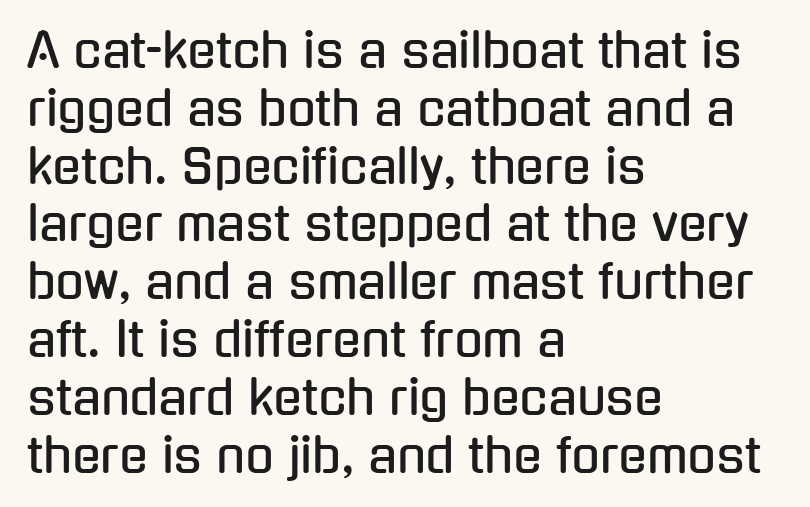
{"serif": "no", "italic": "no", "width": "condensed", "stroke_contrast": "low", "x_height": "medium", "monospaced": "no", "underline": "no", "align": "left", "line_spacing_ratio": 1.23, "letter_spacing": "normal", "letter_spacing_em": 0.0, "glyph_px": 47}
